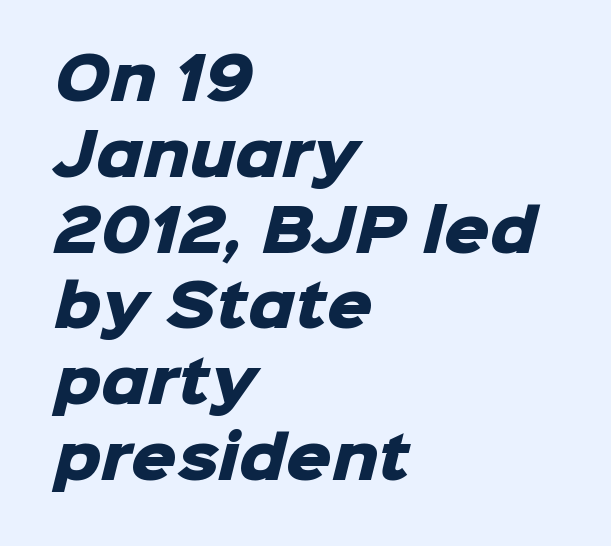
Q: Is the text bold? A: Yes.
Q: Is the typeface a serif or a sans-serif typeface? A: Sans-serif.
Q: Is the text underlined? A: No.
Q: How is the paragraph aligned? A: Left-aligned.
Q: Is the spacing between letters normal or unusually wide? A: Normal.
Q: Is the spacing between lines tight, normal or loose? A: Normal.
Q: Width (condensed, normal, or wide)? A: Normal.
Q: Stroke contrast? A: Low.
Q: x-height? A: Medium.
Q: Monospaced? A: No.
